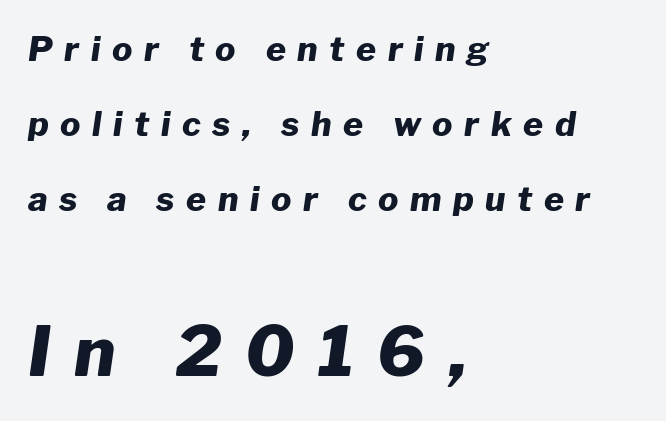
{"italic": "yes", "lean": "right", "slant_degrees": 8, "bold": "yes", "weight": "heavy", "width": "normal", "stroke_contrast": "low", "x_height": "medium", "monospaced": "no", "underline": "no", "align": "left", "line_spacing": "loose", "line_spacing_ratio": 2.21, "letter_spacing": "wide", "letter_spacing_em": 0.34, "larger_block": "second", "size_ratio": 2.03, "glyph_px": 69}
